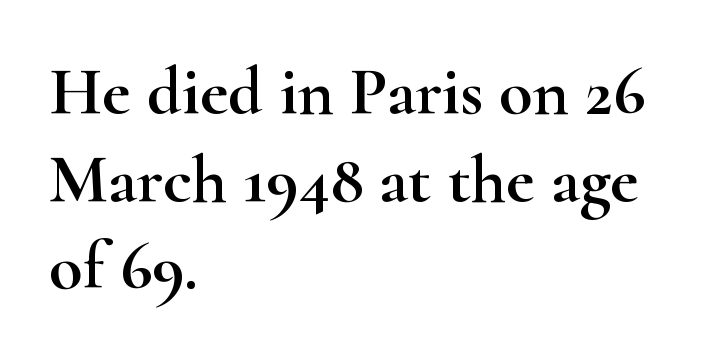
The image shows 69 px wide serif type, upright; set left-aligned, normal line spacing (1.27x), normal letter spacing, not underlined; high stroke contrast and a small x-height.
